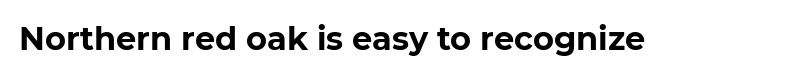
Q: Is the text bold? A: Yes.
Q: Is the text italic (slanted)? A: No, it is upright.
Q: Is the typeface a serif or a sans-serif typeface? A: Sans-serif.
Q: Is the text underlined? A: No.
Q: Is the spacing between letters normal or unusually wide? A: Normal.
Q: Width (condensed, normal, or wide)? A: Normal.
Q: Stroke contrast? A: Low.
Q: x-height? A: Medium.
Q: Monospaced? A: No.
